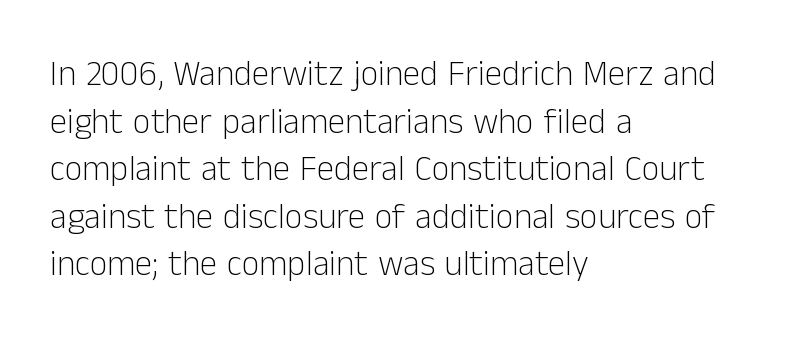
The image shows 35 px light sans-serif type, upright; set left-aligned, normal line spacing (1.36x), normal letter spacing, not underlined; low stroke contrast and a medium x-height.
